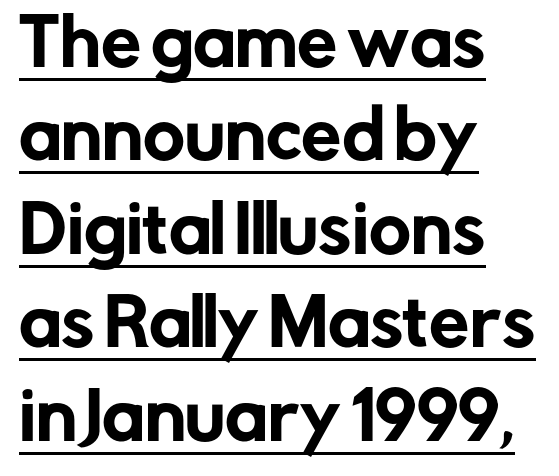
Q: Is the text italic (slanted)? A: No, it is upright.
Q: Is the typeface a serif or a sans-serif typeface? A: Sans-serif.
Q: Is the text underlined? A: Yes.
Q: How is the paragraph aligned? A: Left-aligned.
Q: Is the spacing between letters normal or unusually wide? A: Normal.
Q: Is the spacing between lines tight, normal or loose? A: Normal.
Q: Width (condensed, normal, or wide)? A: Normal.
Q: Stroke contrast? A: Low.
Q: x-height? A: Medium.
Q: Monospaced? A: No.
